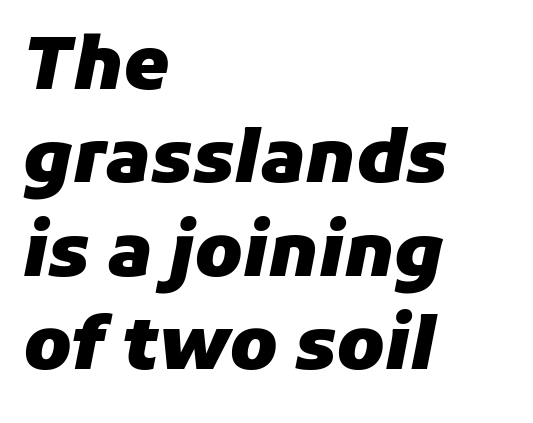
The image shows 73 px heavy type, italic (leaning right); set left-aligned, normal line spacing (1.28x), normal letter spacing, not underlined; low stroke contrast and a medium x-height.
